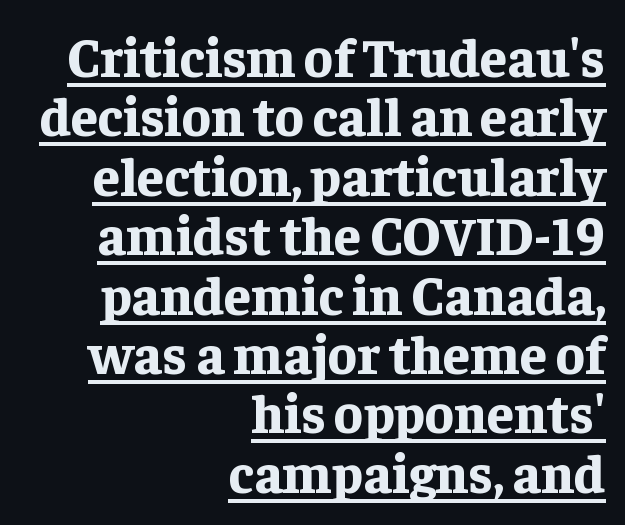
The image shows 54 px bold serif type, upright; set right-aligned, tight line spacing (1.1x), normal letter spacing, underlined; low stroke contrast and a medium x-height.
